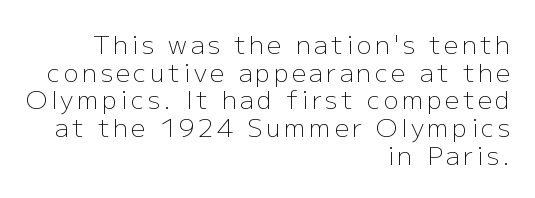
{"italic": "no", "bold": "no", "underline": "no", "align": "right", "line_spacing": "tight", "line_spacing_ratio": 1.11, "glyph_px": 25}
